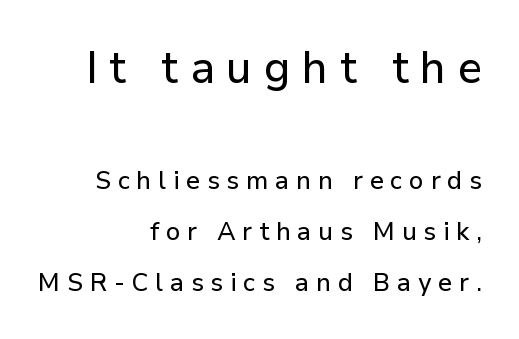
{"serif": "no", "italic": "no", "width": "normal", "stroke_contrast": "low", "x_height": "medium", "monospaced": "no", "underline": "no", "align": "right", "line_spacing": "loose", "line_spacing_ratio": 1.97, "letter_spacing": "wide", "letter_spacing_em": 0.26, "larger_block": "first", "size_ratio": 1.73, "glyph_px": 45}
